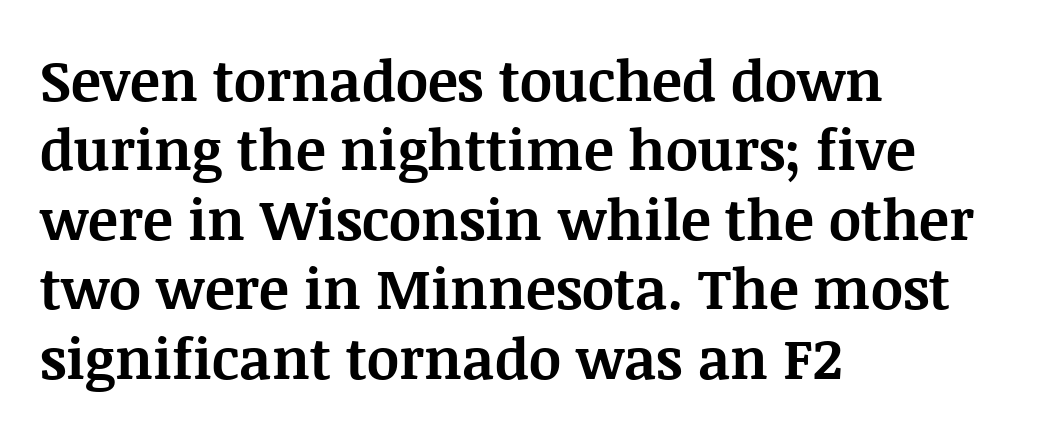
{"serif": "yes", "italic": "no", "bold": "yes", "weight": "bold", "width": "normal", "stroke_contrast": "medium", "x_height": "large", "monospaced": "no", "underline": "no", "align": "left", "line_spacing_ratio": 1.24, "letter_spacing": "normal", "letter_spacing_em": 0.0, "glyph_px": 56}
